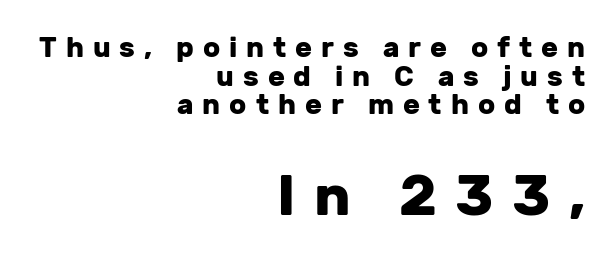
Q: Is the text bold? A: Yes.
Q: Is the text italic (slanted)? A: No, it is upright.
Q: Is the typeface a serif or a sans-serif typeface? A: Sans-serif.
Q: Is the text underlined? A: No.
Q: How is the paragraph aligned? A: Right-aligned.
Q: Is the spacing between letters normal or unusually wide? A: Unusually wide.
Q: Is the spacing between lines tight, normal or loose? A: Tight.
Q: Which block of text is set in a larger size, the first (top) or the second (bottom)? A: The second (bottom) one.
Q: Width (condensed, normal, or wide)? A: Normal.
Q: Stroke contrast? A: Low.
Q: x-height? A: Medium.
Q: Monospaced? A: No.
